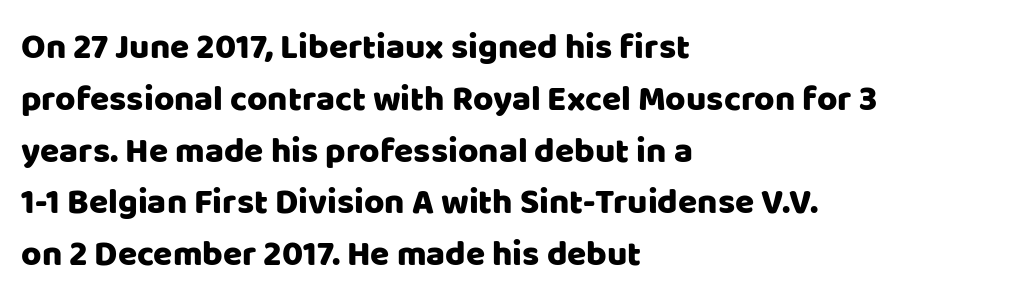
Q: Is the text italic (slanted)? A: No, it is upright.
Q: Is the typeface a serif or a sans-serif typeface? A: Sans-serif.
Q: Is the text underlined? A: No.
Q: How is the paragraph aligned? A: Left-aligned.
Q: Is the spacing between letters normal or unusually wide? A: Normal.
Q: Is the spacing between lines tight, normal or loose? A: Normal.
Q: Width (condensed, normal, or wide)? A: Normal.
Q: Stroke contrast? A: Low.
Q: x-height? A: Large.
Q: Monospaced? A: No.
